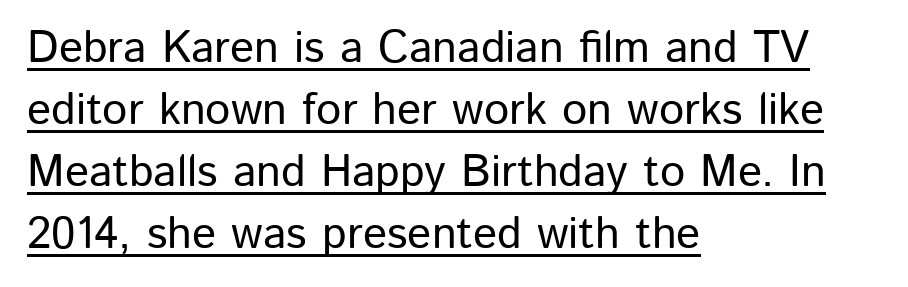
This is roman type, the default non-slanted kind. Casual observation: everything's shoved over to the left. Letterform terminals end flat and unadorned throughout the passage. This block has exactly the height ordinary leading produces. Each letter keeps its own natural width here, so spacing adapts to shape. Compared with typical body copy, the letter spacing here is the same.
